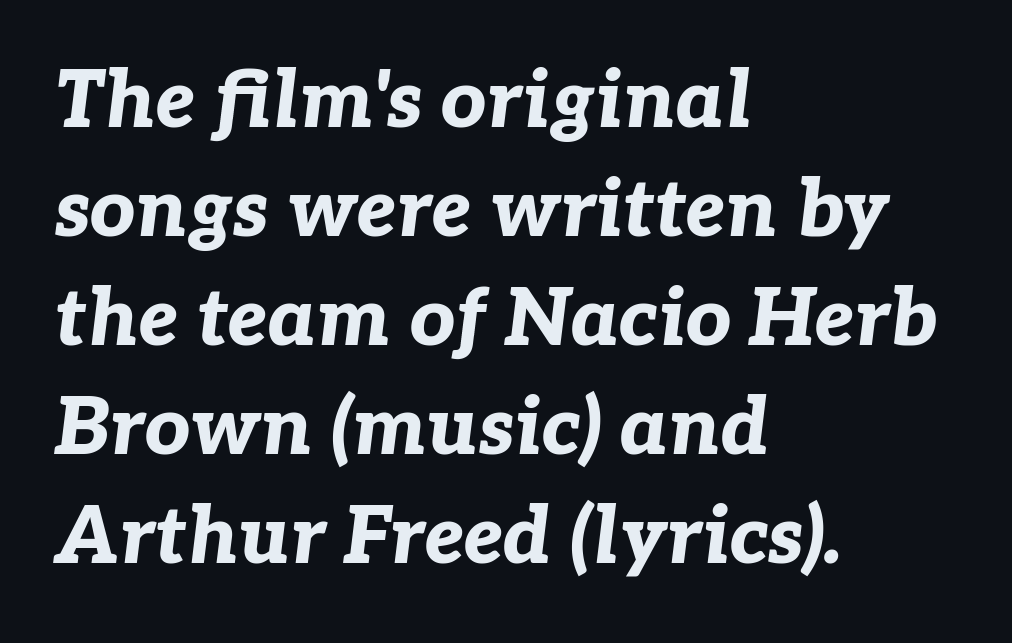
The image shows 79 px bold type, italic (leaning right); set left-aligned, normal line spacing (1.38x), normal letter spacing, not underlined; low stroke contrast and a medium x-height.
